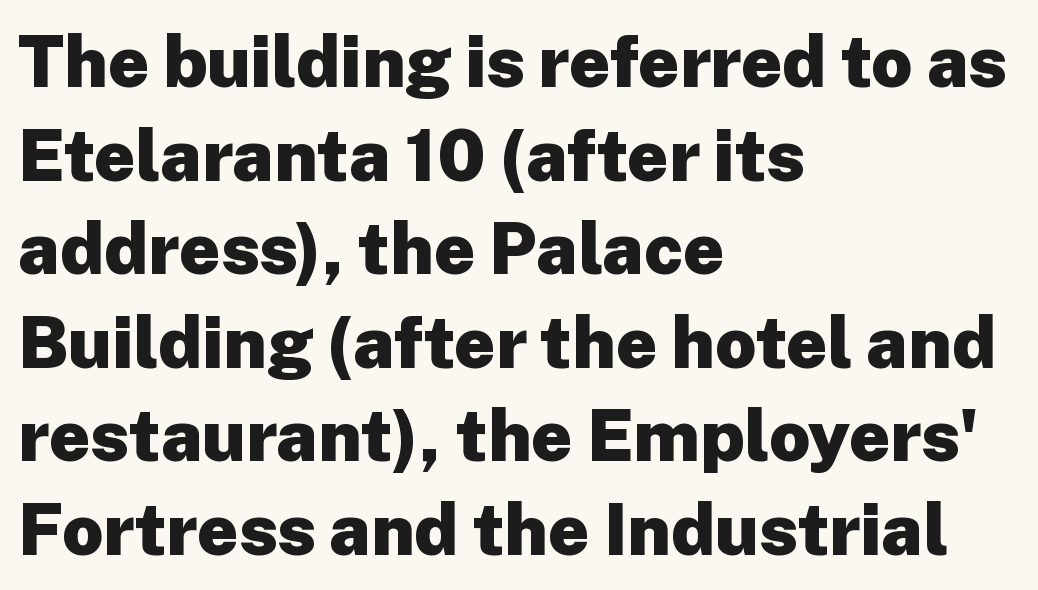
The image shows 72 px heavy sans-serif type, upright; set left-aligned, normal line spacing (1.3x), normal letter spacing, not underlined; low stroke contrast and a medium x-height.
